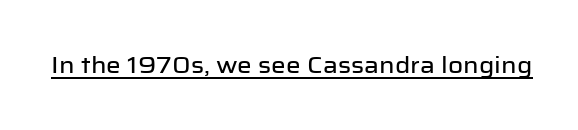
Q: Is the text italic (slanted)? A: No, it is upright.
Q: Is the text underlined? A: Yes.
Q: Is the spacing between letters normal or unusually wide? A: Normal.
